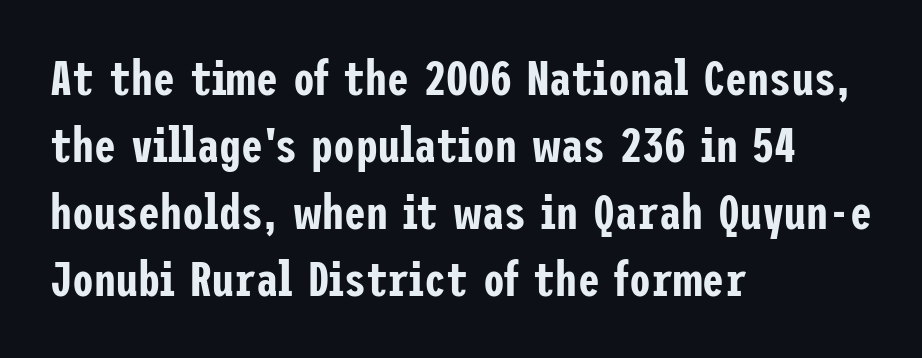
{"serif": "no", "italic": "no", "width": "condensed", "stroke_contrast": "low", "x_height": "medium", "underline": "no", "align": "left", "line_spacing": "normal", "line_spacing_ratio": 1.37, "letter_spacing": "normal", "letter_spacing_em": 0.0, "glyph_px": 49}
